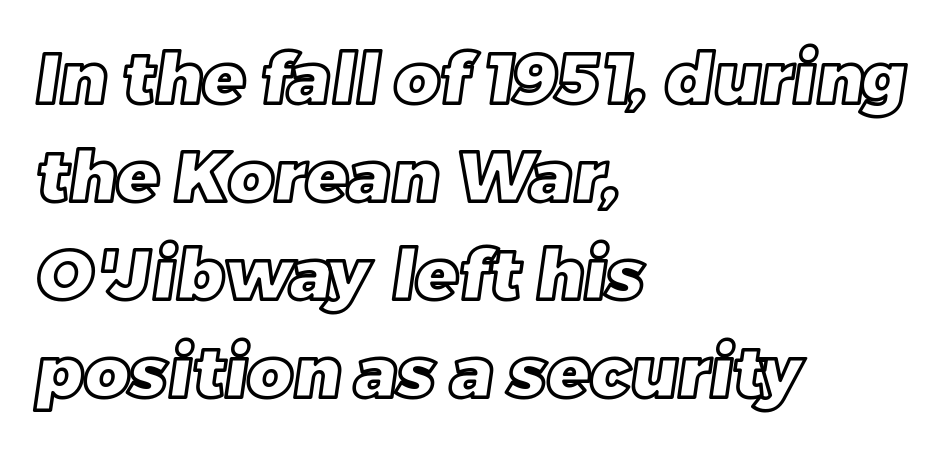
Character widths vary here, with narrow letters taking less room than wide ones. Interline gaps are of average width in this sample. Beneath every word, the page is bare. Layout note: lines flush left.
